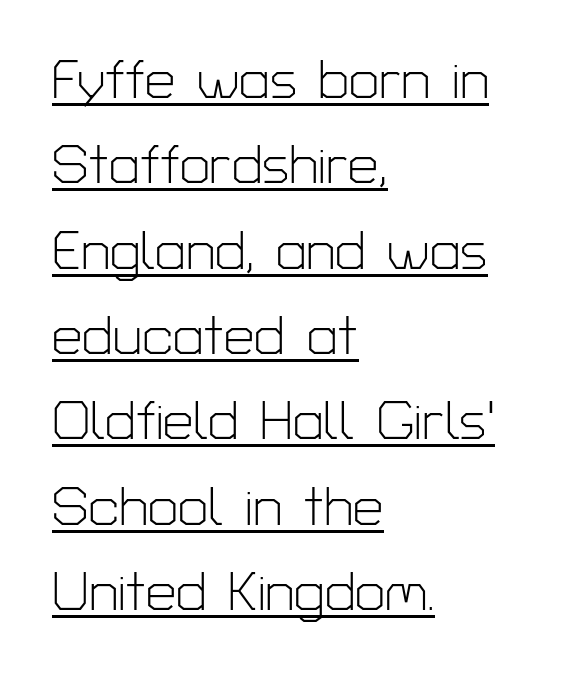
{"serif": "no", "italic": "no", "bold": "no", "weight": "light", "width": "normal", "stroke_contrast": "low", "x_height": "medium", "monospaced": "no", "underline": "yes", "align": "left", "line_spacing": "normal", "line_spacing_ratio": 1.58, "letter_spacing": "normal", "letter_spacing_em": 0.0, "glyph_px": 54}
